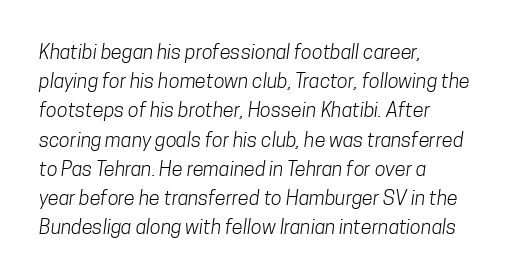
Compared with typical body copy, the letter spacing here is the same. These lines are set flush left with a ragged right edge. Is there much room between lines? A standard amount, neither cramped nor airy. No extra ink here — the face is not bold. Unmarked baselines from the first word to the last.
